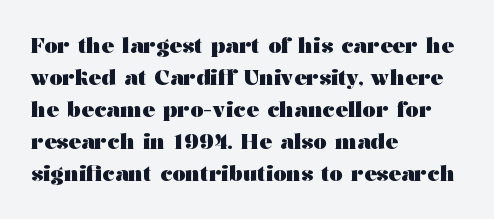
The image shows 21 px bold type, upright; set left-aligned, normal line spacing (1.52x), normal letter spacing, not underlined.
